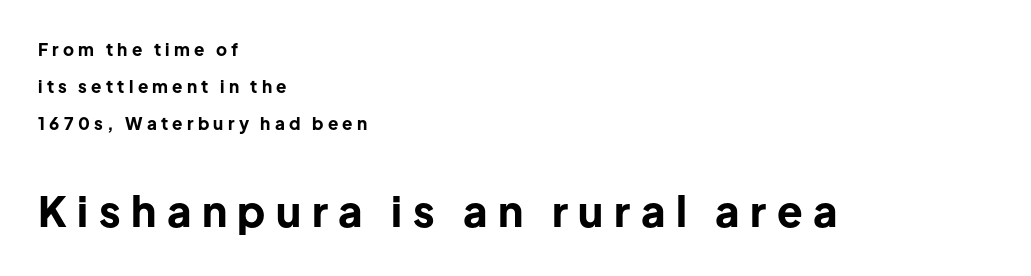
The image shows 42 px bold sans-serif type, upright; set left-aligned, loose line spacing (2.19x), unusually wide letter spacing (+0.25 em), not underlined; the second (bottom) block is 2.47x larger; low stroke contrast and a medium x-height.
